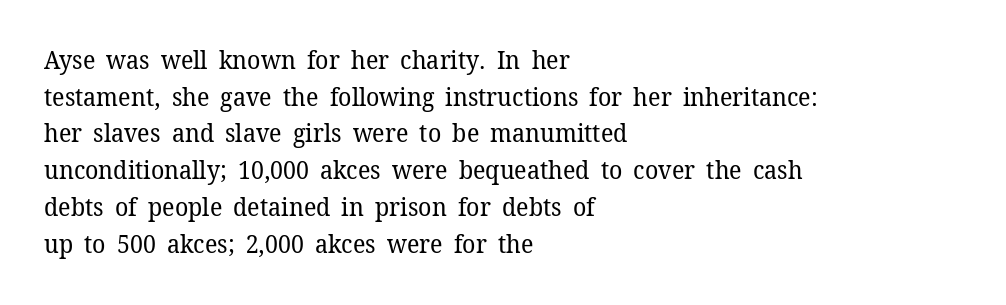
The image shows 25 px text type, upright; set left-aligned, normal line spacing (1.47x), normal letter spacing, not underlined.
